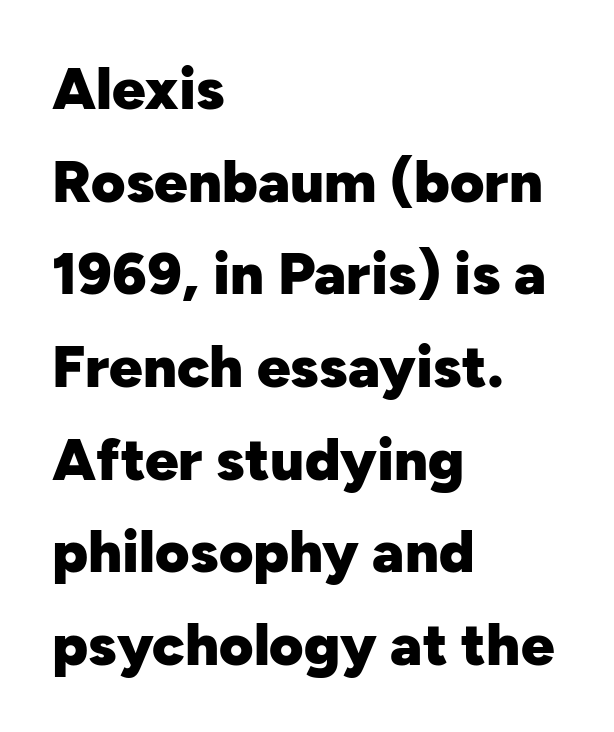
The image shows 59 px heavy sans-serif type, upright; set left-aligned, normal line spacing (1.57x), normal letter spacing, not underlined; low stroke contrast and a medium x-height.
